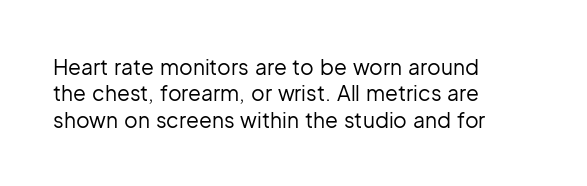
The rendering uses a moderate line-height, typical for paragraphs. Only glyphs here, with clear space below each row. The passage is arranged the way most books set body copy — flush left. Spacing between characters is what you'd get straight out of the box.
